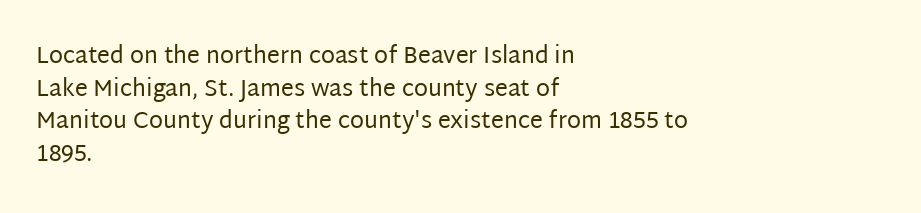
Characters follow at the spacing the type designer built in. The letterforms sit at book weight or below. Rendered with straight, roman letterforms. The rows are spaced the way most documents space them. The strip under each line holds only bare page.
